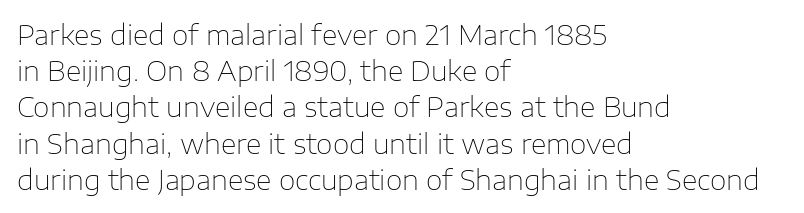
Q: Is the text bold? A: No.
Q: Is the text italic (slanted)? A: No, it is upright.
Q: Is the text underlined? A: No.
Q: How is the paragraph aligned? A: Left-aligned.
Q: Is the spacing between letters normal or unusually wide? A: Normal.
Q: Is the spacing between lines tight, normal or loose? A: Normal.
